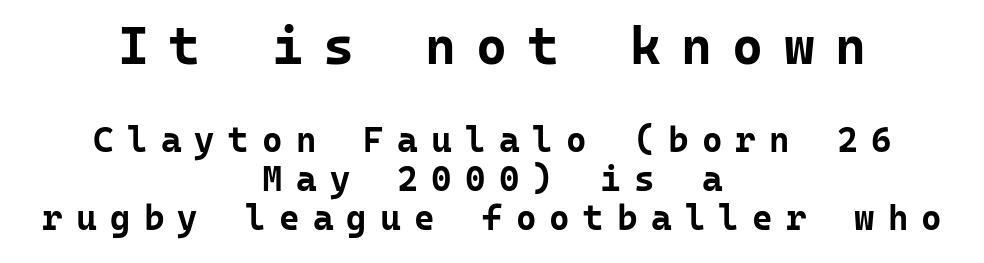
Q: Is the text bold? A: Yes.
Q: Is the text italic (slanted)? A: No, it is upright.
Q: Is the typeface a serif or a sans-serif typeface? A: Sans-serif.
Q: Is the text underlined? A: No.
Q: How is the paragraph aligned? A: Centered.
Q: Is the spacing between letters normal or unusually wide? A: Unusually wide.
Q: Is the spacing between lines tight, normal or loose? A: Tight.
Q: Which block of text is set in a larger size, the first (top) or the second (bottom)? A: The first (top) one.
Q: Width (condensed, normal, or wide)? A: Normal.
Q: Stroke contrast? A: Low.
Q: x-height? A: Medium.
Q: Monospaced? A: Yes.
